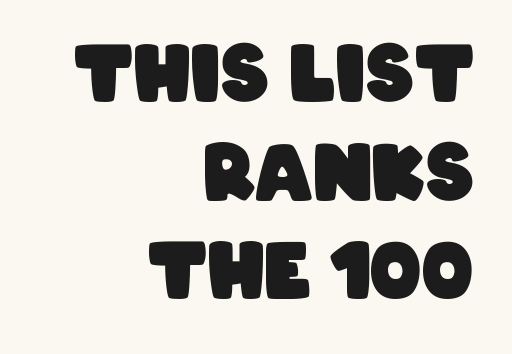
Summary of weight: heavy, a full bold. Students, observe: this is what conventionally led text looks like. Regarding serifs, this sample does without them. Tracking here is standard; glyphs follow each other at the usual distance. The compositor pushed each line to the right boundary.
